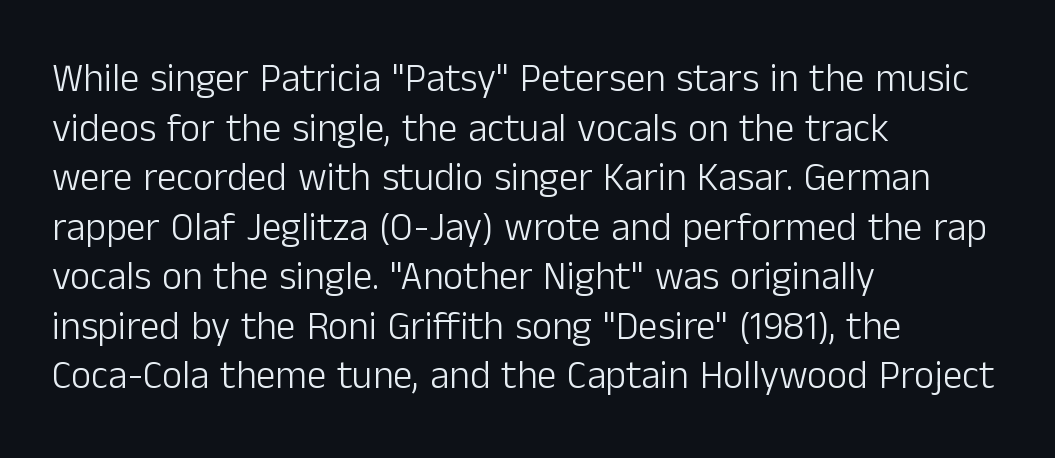
Typeset ragged right — the left edge is the straight one. Each row of text sits above clean, open space. The weight tops out at a normal text grade. Nobody touched the tracking dial on this one. This sample keeps an unexceptional amount of space between lines.
